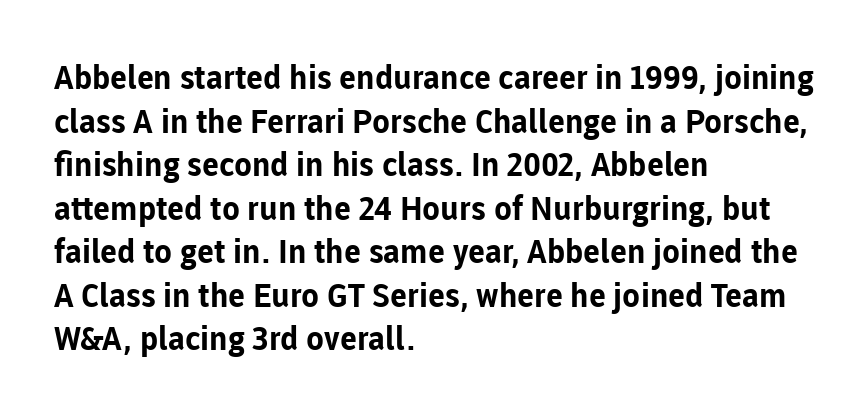
The image shows 33 px bold sans-serif type, upright; set left-aligned, normal line spacing (1.32x), normal letter spacing, not underlined; low stroke contrast and a medium x-height.
